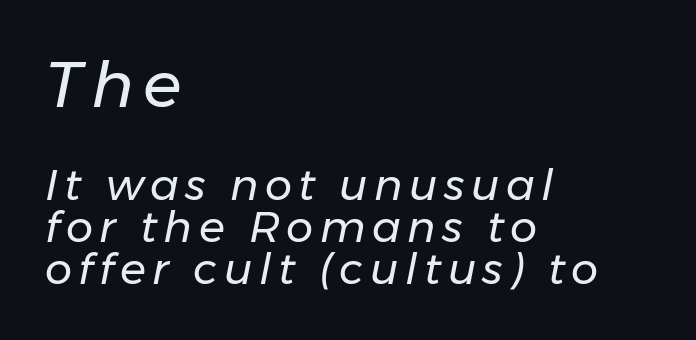
Which chunk is bigger? The first one — the top block dwarfs the bottom. Weight: in the light-to-regular range. Honestly, there is no underline to notice here at all. The text carries the slant typical of an italic or oblique font. Compared with typical paragraphs, the rows here are closer together.
